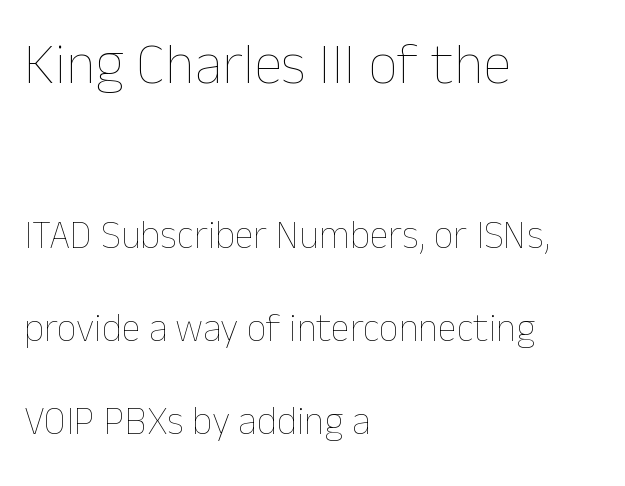
Q: Is the text bold? A: No.
Q: Is the text italic (slanted)? A: No, it is upright.
Q: Is the text underlined? A: No.
Q: How is the paragraph aligned? A: Left-aligned.
Q: Is the spacing between letters normal or unusually wide? A: Normal.
Q: Is the spacing between lines tight, normal or loose? A: Loose.
Q: Which block of text is set in a larger size, the first (top) or the second (bottom)? A: The first (top) one.
Q: Width (condensed, normal, or wide)? A: Normal.
Q: Stroke contrast? A: Low.
Q: x-height? A: Medium.
Q: Monospaced? A: No.
